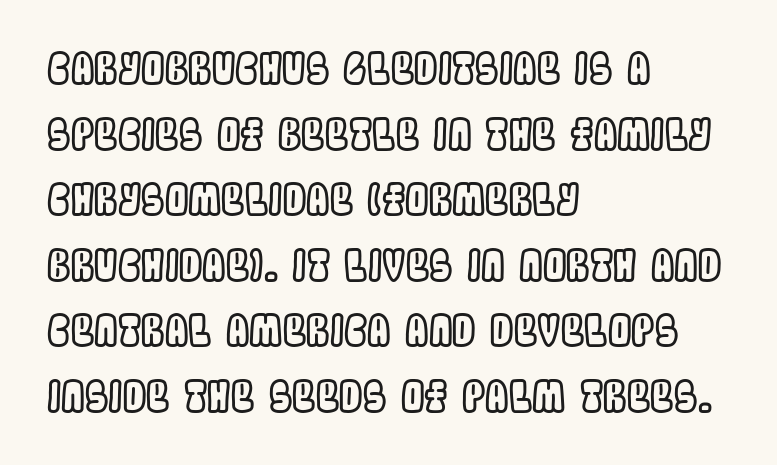
The image shows 42 px condensed type, upright; set left-aligned, normal line spacing (1.56x), normal letter spacing, not underlined; a large x-height.
